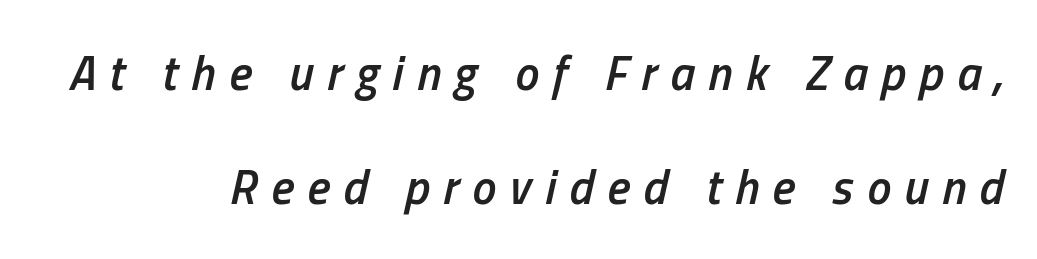
This is the in-between weight designers call semibold or demi. Here the designer chose a conventional face with non-uniform glyph widths. The axis of the letterforms is tilted away from vertical. Tracking here is generous; glyphs stand well apart from one another.
